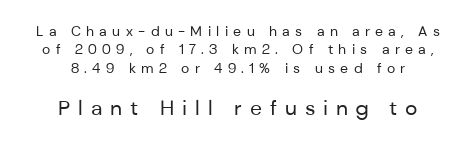
The image shows 21 px text type, upright; set centered, normal line spacing (1.32x), unusually wide letter spacing (+0.38 em), not underlined; the second (bottom) block is 1.5x larger.
